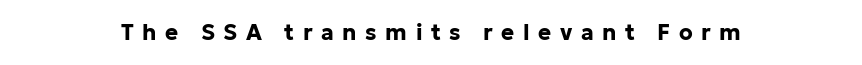
{"italic": "no", "bold": "yes", "underline": "no", "letter_spacing": "wide", "letter_spacing_em": 0.39, "glyph_px": 22}
